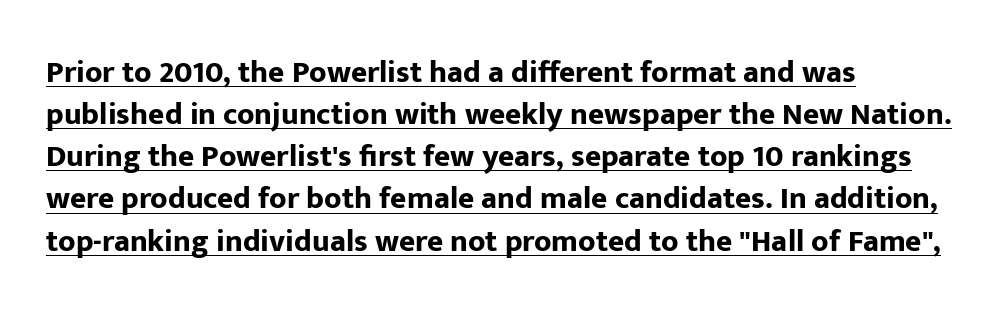
Q: Is the text bold? A: Yes.
Q: Is the text italic (slanted)? A: No, it is upright.
Q: Is the typeface a serif or a sans-serif typeface? A: Sans-serif.
Q: Is the text underlined? A: Yes.
Q: How is the paragraph aligned? A: Left-aligned.
Q: Is the spacing between letters normal or unusually wide? A: Normal.
Q: Is the spacing between lines tight, normal or loose? A: Normal.
Q: Width (condensed, normal, or wide)? A: Normal.
Q: Stroke contrast? A: Low.
Q: x-height? A: Medium.
Q: Monospaced? A: No.
